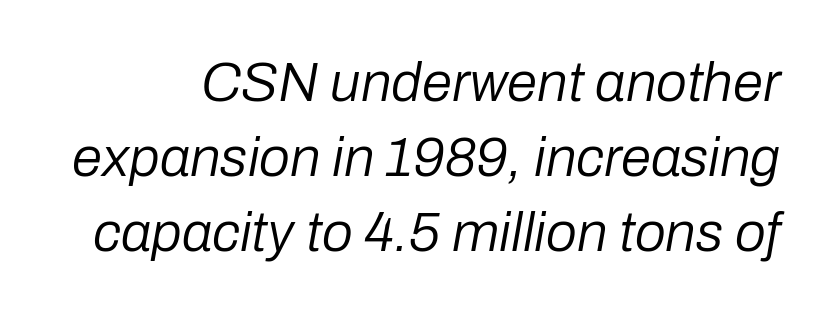
Bold? No — there's no thickening of the strokes. Between one letter and the next there's only the usual sliver of space. The face used here is proportionally spaced, like ordinary book or web type. Every character sits at an angle, as italics do. Anything drawn beneath the words? Only blank space. A normal amount of white space separates one row of letters from the next.
